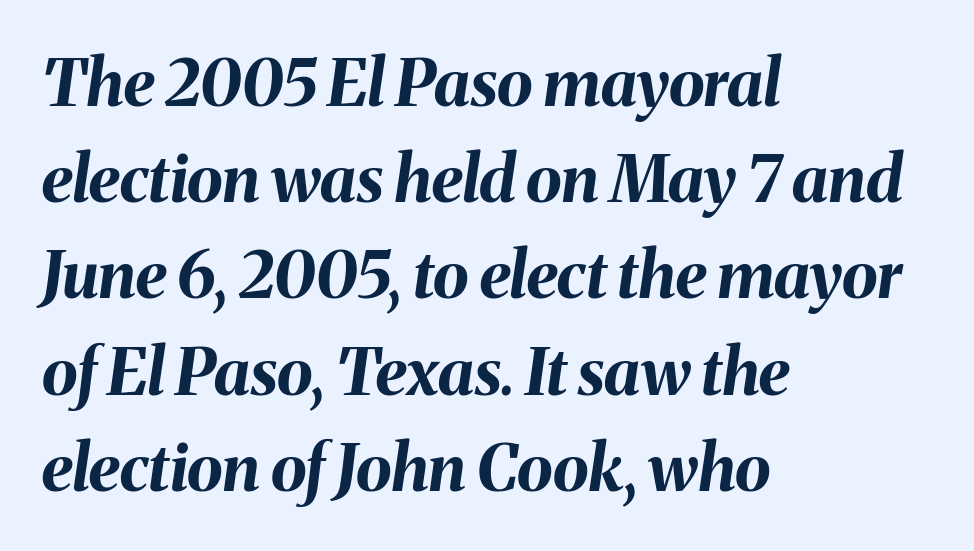
{"italic": "yes", "lean": "right", "slant_degrees": 8, "bold": "yes", "weight": "bold", "width": "normal", "stroke_contrast": "medium", "x_height": "medium", "monospaced": "no", "underline": "no", "align": "left", "line_spacing": "normal", "line_spacing_ratio": 1.48, "letter_spacing": "normal", "letter_spacing_em": 0.0, "glyph_px": 65}
